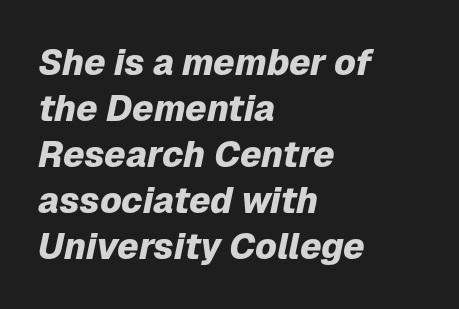
Q: Is the text bold? A: Yes.
Q: Is the text italic (slanted)? A: Yes, it leans right by about 12 degrees.
Q: Is the text underlined? A: No.
Q: How is the paragraph aligned? A: Left-aligned.
Q: Is the spacing between letters normal or unusually wide? A: Normal.
Q: Is the spacing between lines tight, normal or loose? A: Normal.
Q: Width (condensed, normal, or wide)? A: Normal.
Q: Stroke contrast? A: Low.
Q: x-height? A: Medium.
Q: Monospaced? A: No.
